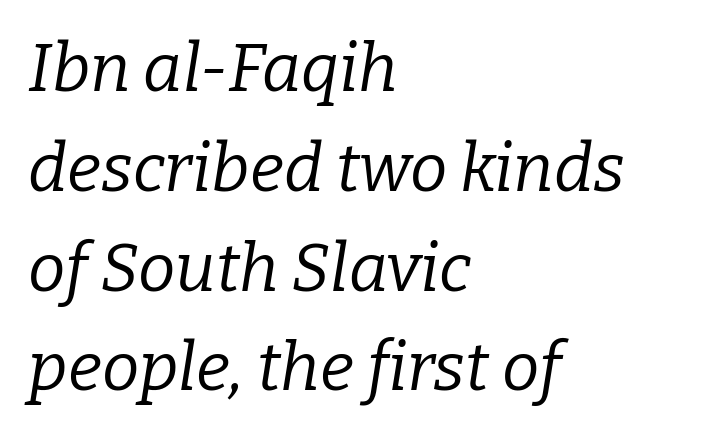
Q: Is the text bold? A: No.
Q: Is the text italic (slanted)? A: Yes, it leans right by about 9 degrees.
Q: Is the typeface a serif or a sans-serif typeface? A: Serif.
Q: Is the text underlined? A: No.
Q: How is the paragraph aligned? A: Left-aligned.
Q: Is the spacing between letters normal or unusually wide? A: Normal.
Q: Is the spacing between lines tight, normal or loose? A: Normal.
Q: Width (condensed, normal, or wide)? A: Normal.
Q: Stroke contrast? A: Low.
Q: x-height? A: Medium.
Q: Monospaced? A: No.
